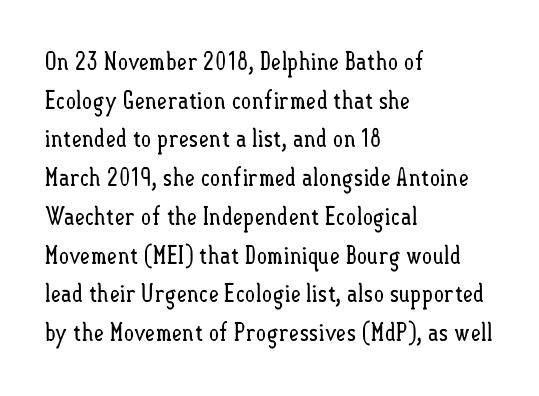
Notice how descenders clear the ascenders below comfortably — that's standard leading. Posture: vertical. Letter spacing: default. This rendering uses left alignment, leaving the right contour irregular.
